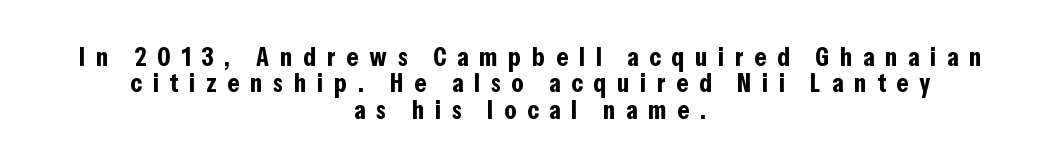
No word sits above an underline. How would I describe the line gaps? Narrow and economical. Short note: letters widely spaced. The type sits square on the baseline with zero lean.
